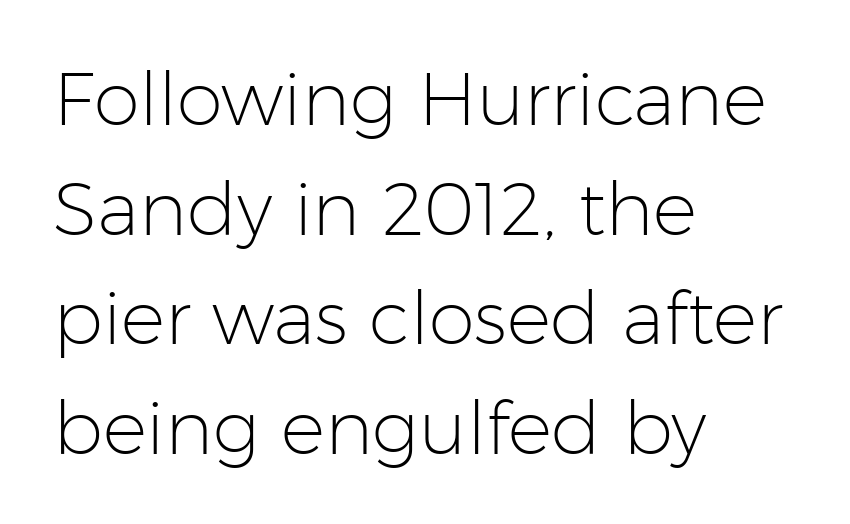
The image shows 74 px light sans-serif type, upright; set left-aligned, normal line spacing (1.48x), normal letter spacing, not underlined; low stroke contrast and a medium x-height.
